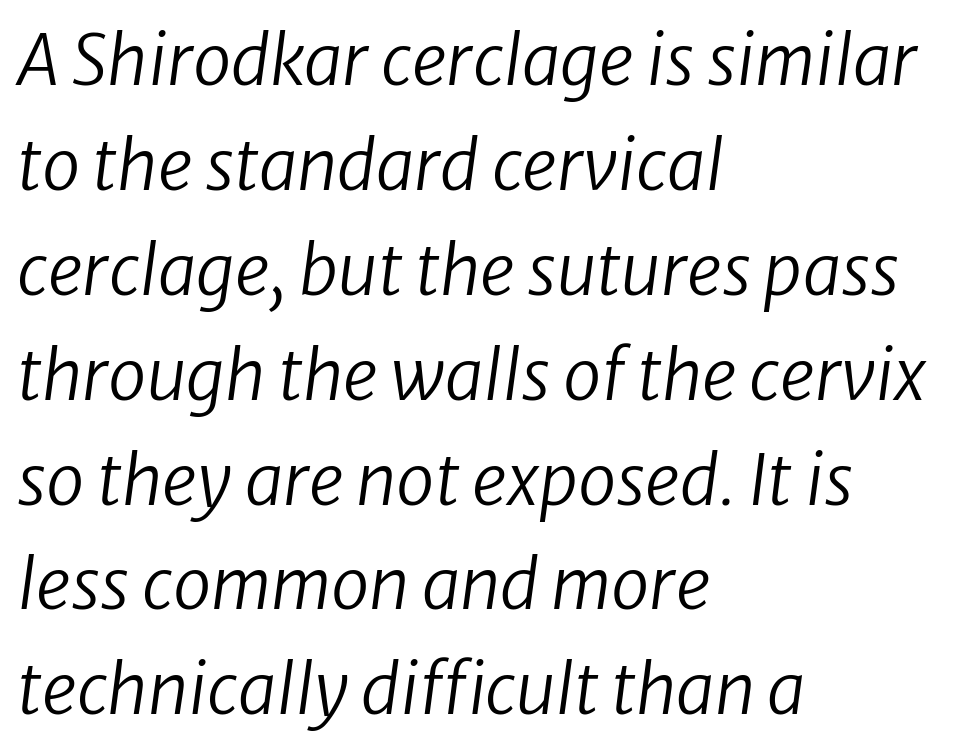
Q: Is the text bold? A: No.
Q: Is the typeface a serif or a sans-serif typeface? A: Sans-serif.
Q: Is the text underlined? A: No.
Q: How is the paragraph aligned? A: Left-aligned.
Q: Is the spacing between letters normal or unusually wide? A: Normal.
Q: Is the spacing between lines tight, normal or loose? A: Normal.
Q: Width (condensed, normal, or wide)? A: Normal.
Q: Stroke contrast? A: Low.
Q: x-height? A: Medium.
Q: Monospaced? A: No.
